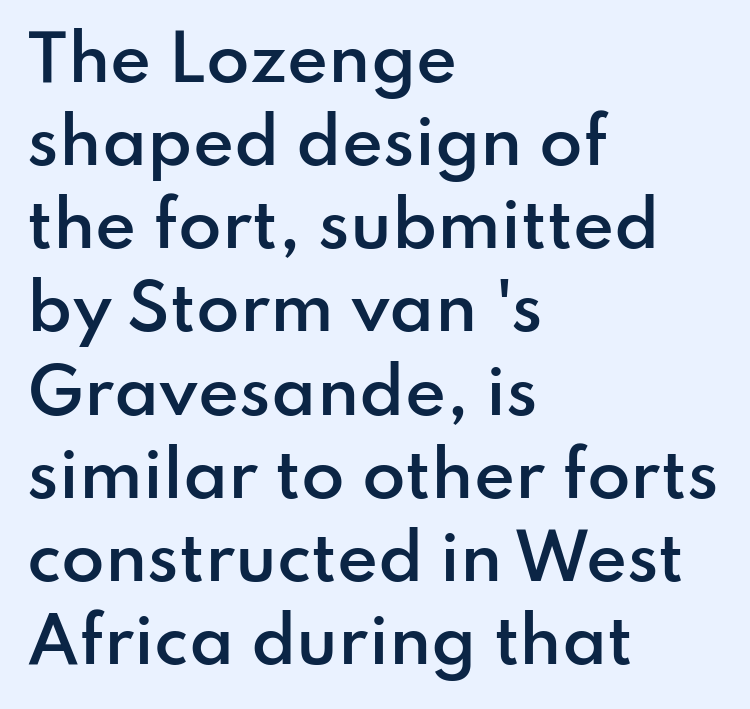
Typesetter's note: demi weight, one step under bold. There is no visible air inserted between adjacent glyphs. The passage shown is typed in a proportional face where columns would drift. The glyphs in this specimen are sans serif. Regular leading.
